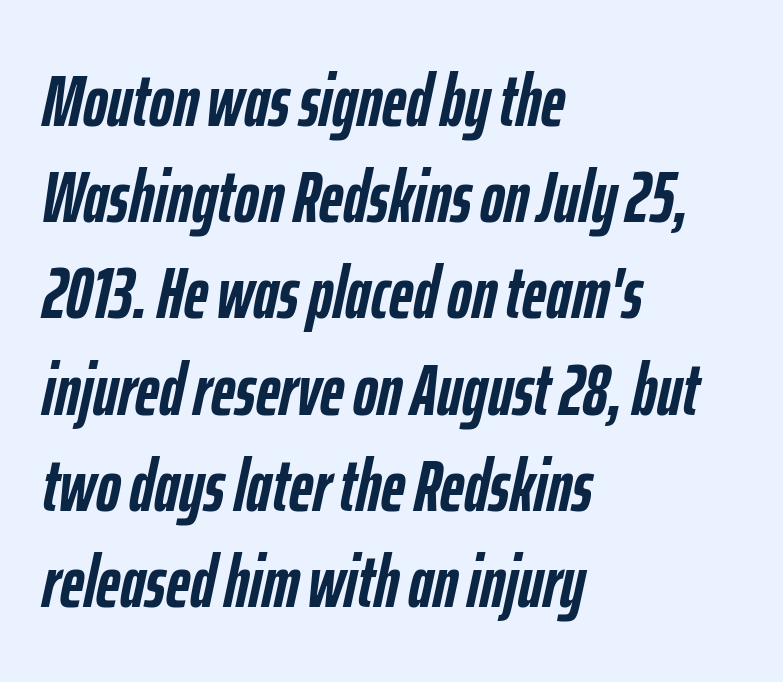
{"italic": "yes", "lean": "right", "slant_degrees": 12, "bold": "yes", "weight": "semibold", "width": "condensed", "stroke_contrast": "low", "x_height": "medium", "monospaced": "no", "underline": "no", "align": "left", "line_spacing": "normal", "line_spacing_ratio": 1.3, "letter_spacing": "normal", "letter_spacing_em": 0.0, "glyph_px": 74}
